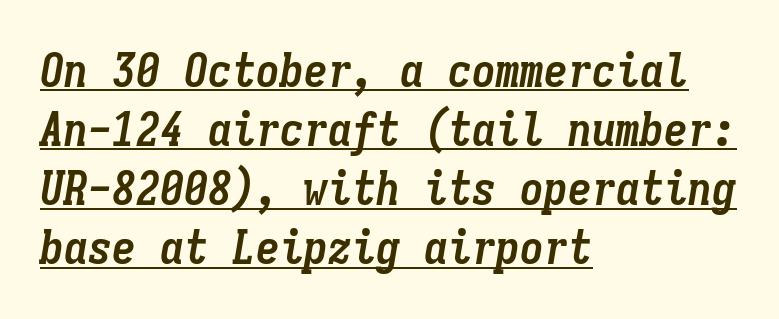
Q: Is the text bold? A: Yes.
Q: Is the text italic (slanted)? A: Yes, it leans right by about 9 degrees.
Q: Is the text underlined? A: Yes.
Q: How is the paragraph aligned? A: Left-aligned.
Q: Is the spacing between letters normal or unusually wide? A: Normal.
Q: Width (condensed, normal, or wide)? A: Condensed.
Q: Stroke contrast? A: Low.
Q: x-height? A: Medium.
Q: Monospaced? A: Yes.
